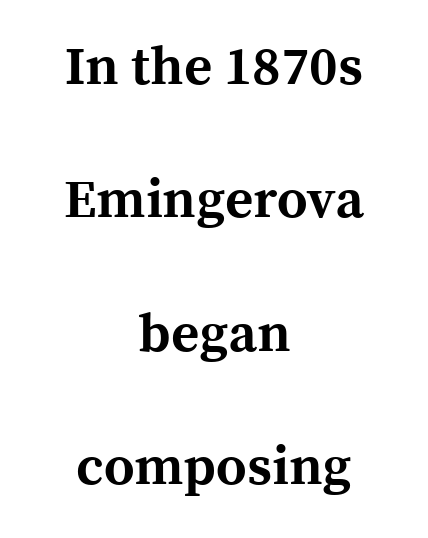
Only glyphs here, with clear space below each row. Each new line begins a long way beneath the previous one. The passage shown has conventional tracking throughout. Proportional: the letters do not fall into vertical columns.
